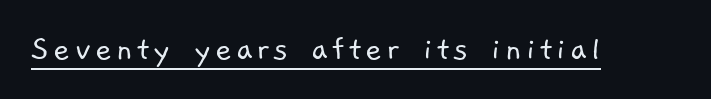
The image shows 36 px light sans-serif type; set underlined; low stroke contrast and a medium x-height.
